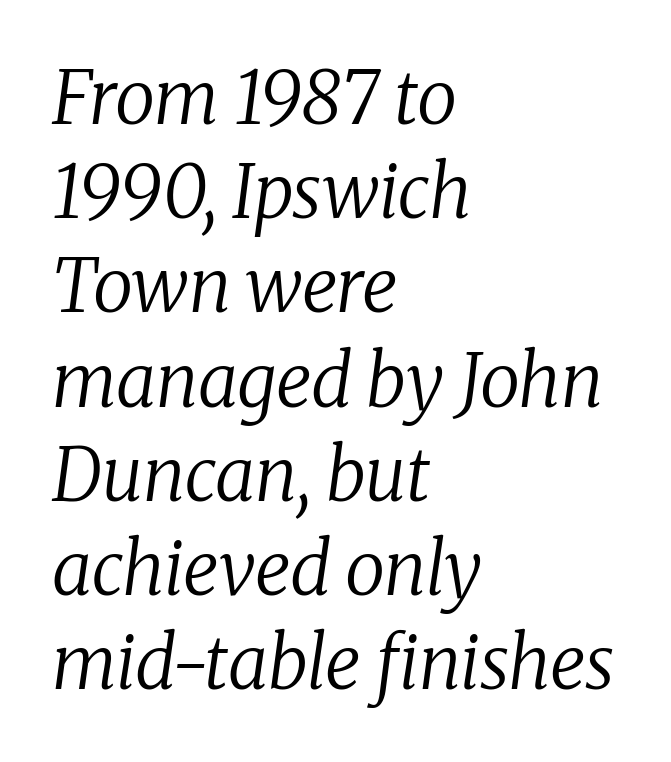
The image shows 73 px regular-weight serif type, italic (leaning right); set left-aligned, normal line spacing (1.29x), normal letter spacing, not underlined; low stroke contrast and a medium x-height.
